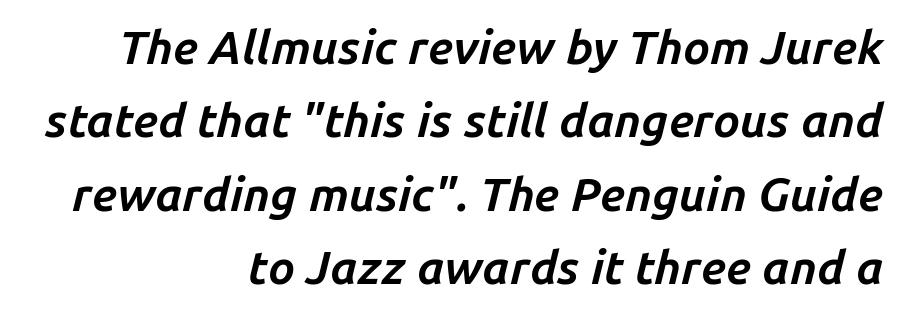
The image shows 47 px bold type, italic (leaning right); set right-aligned, normal line spacing (1.56x), normal letter spacing, not underlined; low stroke contrast and a medium x-height.
